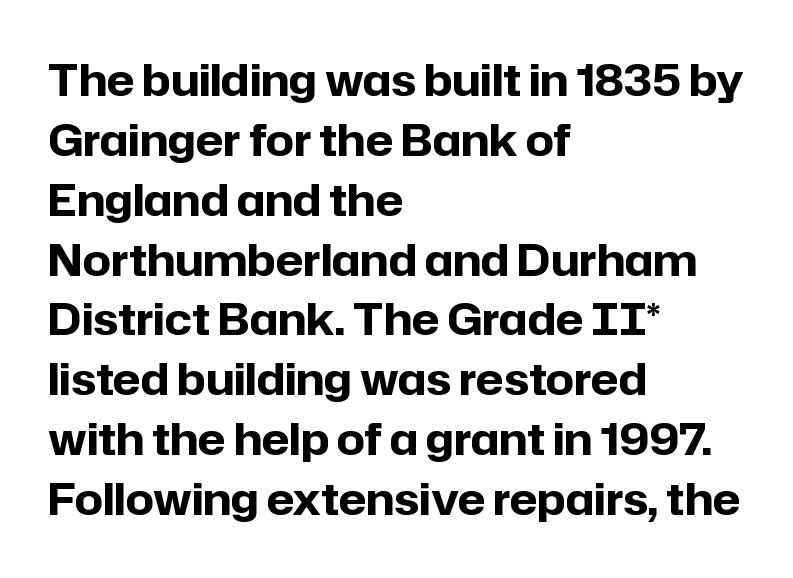
The image shows 44 px bold sans-serif type, upright; set left-aligned, normal line spacing (1.36x), normal letter spacing, not underlined; low stroke contrast and a medium x-height.
